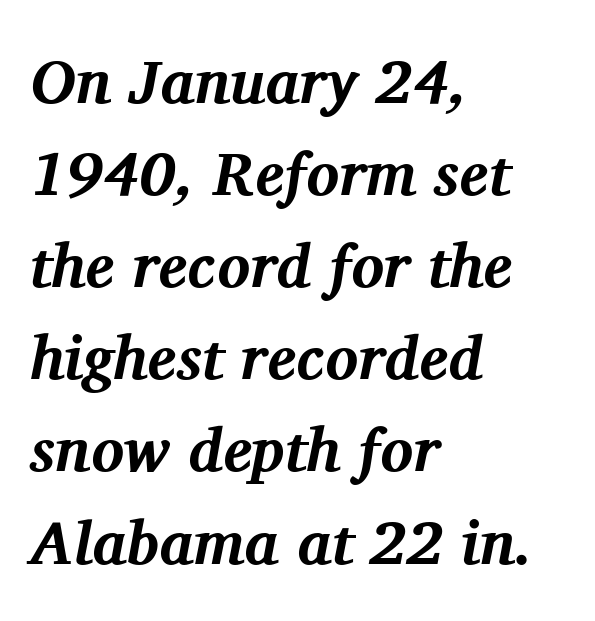
The image shows 61 px bold serif type, italic (leaning right); set left-aligned, normal line spacing (1.51x), normal letter spacing, not underlined; medium stroke contrast and a medium x-height.
